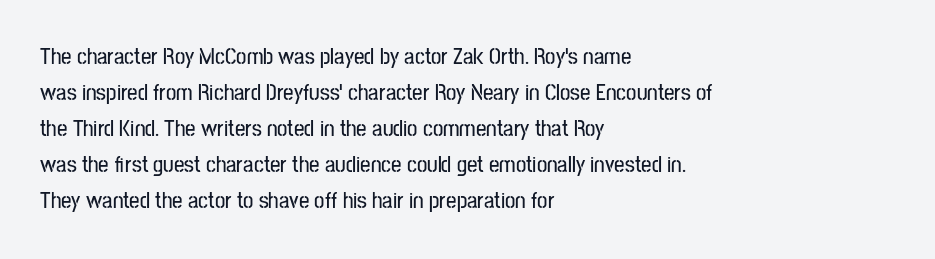
The passage shown has conventional tracking throughout. The axis of the letterforms is exactly vertical. In CSS terms this would be text-align: left. The area under the type is left untouched.
